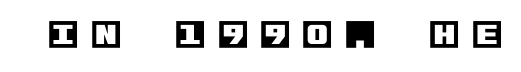
Q: Is the text italic (slanted)? A: No, it is upright.
Q: Is the text underlined? A: No.
Q: Is the spacing between letters normal or unusually wide? A: Unusually wide.
Q: Width (condensed, normal, or wide)? A: Normal.
Q: x-height? A: Large.
